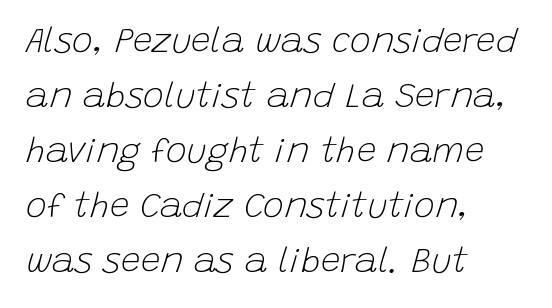
A typesetter would mark this as italic. The vertical gap from one line to the next is medium. Glyph-to-glyph distance matches everyday printed text. Every row of glyphs begins at an identical x-position on the left. Stem width sits at or under what a default text font uses.
